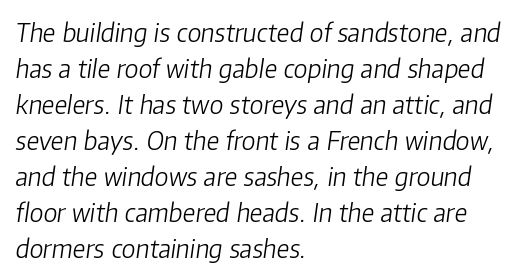
The area under the type is left untouched. The weight tops out at a normal text grade. Students, observe: this is what conventionally led text looks like. In terms of letterspacing, this is plain default setting. Layout note: lines flush left. Yep, that's italic — everything's leaning.
